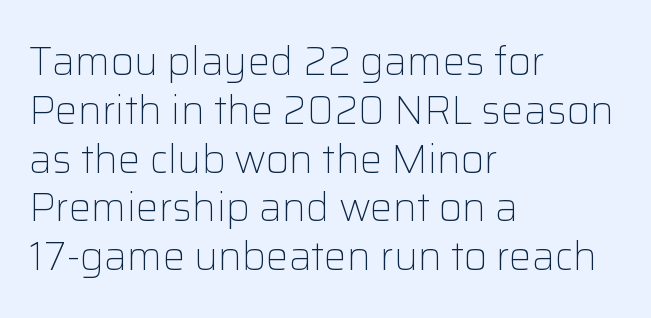
{"serif": "no", "italic": "no", "bold": "no", "weight": "light", "width": "normal", "stroke_contrast": "low", "x_height": "medium", "monospaced": "no", "underline": "no", "align": "left", "line_spacing_ratio": 1.22, "letter_spacing": "normal", "letter_spacing_em": 0.0, "glyph_px": 40}
